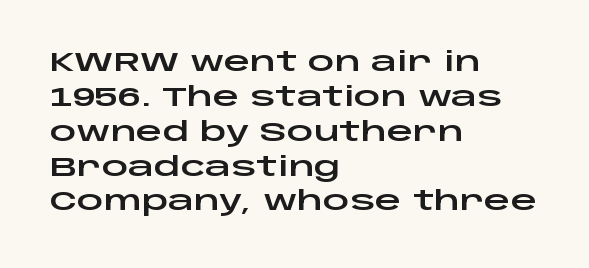
The image shows 26 px text type, upright; set left-aligned, normal line spacing (1.34x), normal letter spacing, not underlined.
